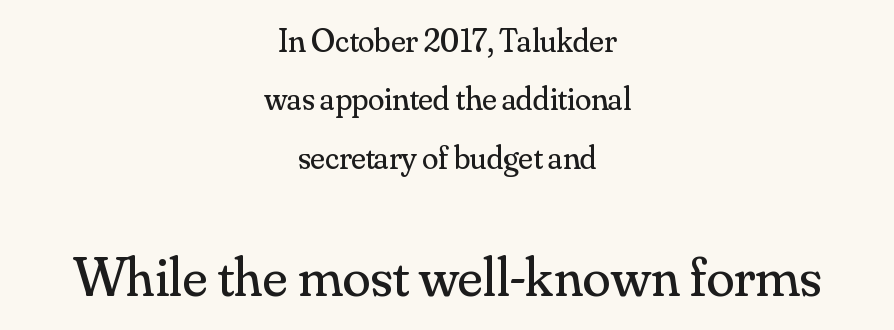
The image shows 57 px regular-weight serif type, upright; set centered, line spacing 1.77x, normal letter spacing, not underlined; the second (bottom) block is 1.73x larger; medium stroke contrast and a small x-height.
